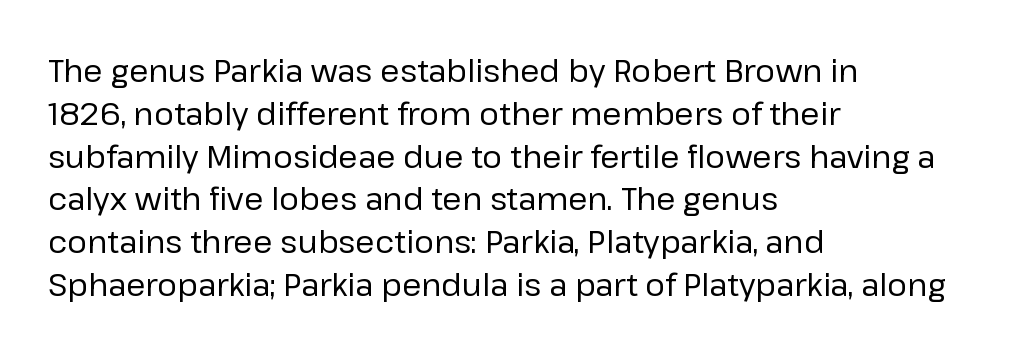
Short note: letters normally spaced. Leftover space on each line is placed entirely after the last word. Font category for this specimen: sans-serif. Think standard paragraph weight, or any step lighter than that.
